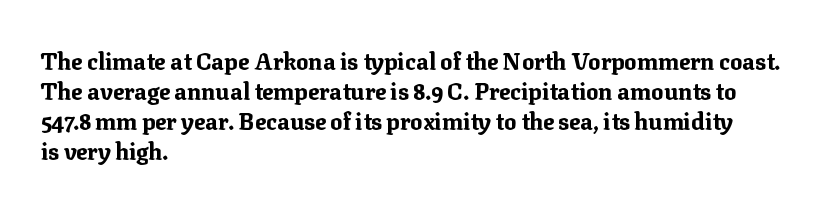
Designer's note — italics off, roman on. Clear beneath every line of the passage. Set as a true bold cut, around the 700 mark. How would I describe the line gaps? Plain and ordinary.
